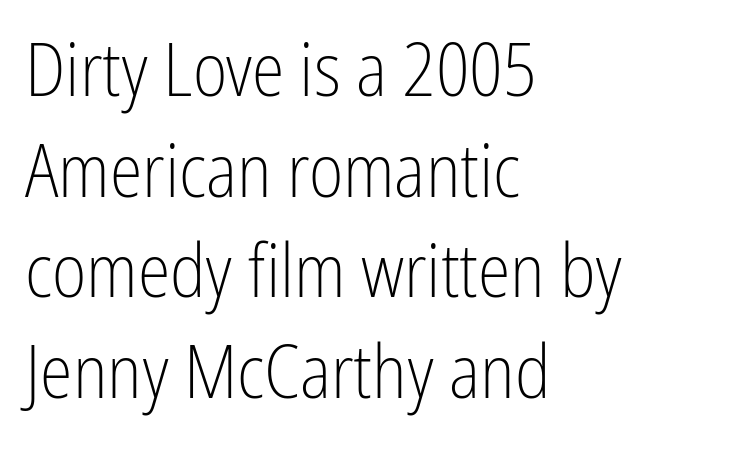
{"serif": "no", "italic": "no", "bold": "no", "weight": "light", "width": "condensed", "stroke_contrast": "low", "x_height": "medium", "monospaced": "no", "underline": "no", "align": "left", "line_spacing": "normal", "line_spacing_ratio": 1.36, "letter_spacing": "normal", "letter_spacing_em": 0.0, "glyph_px": 74}
